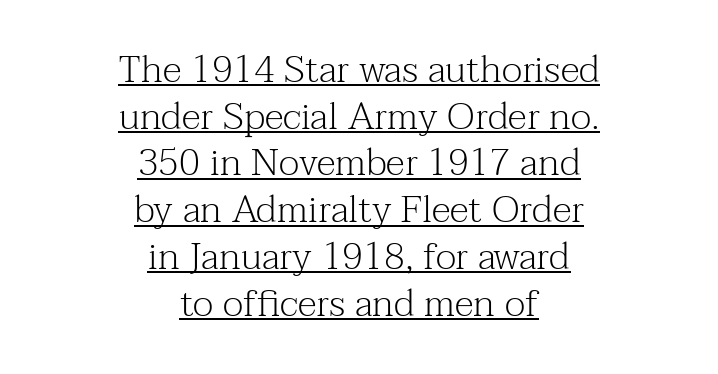
The image shows 38 px light serif type, upright; set centered, line spacing 1.23x, normal letter spacing, underlined; medium stroke contrast and a medium x-height.
